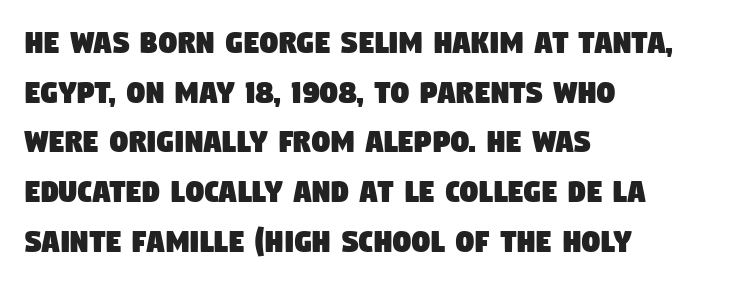
Q: Is the typeface a serif or a sans-serif typeface? A: Sans-serif.
Q: Is the text underlined? A: No.
Q: How is the paragraph aligned? A: Left-aligned.
Q: Is the spacing between letters normal or unusually wide? A: Normal.
Q: Is the spacing between lines tight, normal or loose? A: Normal.
Q: Width (condensed, normal, or wide)? A: Condensed.
Q: Stroke contrast? A: Low.
Q: x-height? A: Large.
Q: Monospaced? A: No.
